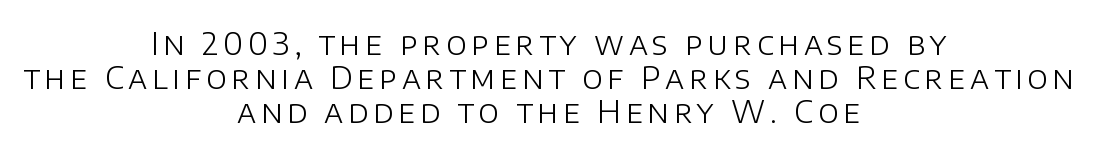
Heaviness? Minimal to ordinary, like unemphasized prose. Are there feet on the stems? There aren't — it's a sans. Here the designer chose a conventional face with non-uniform glyph widths. Summary of vertical rhythm: compact, with narrow interline spacing. Does the lettering tilt? It doesn't — this is upright. Decoration check: the copy has no underline.
